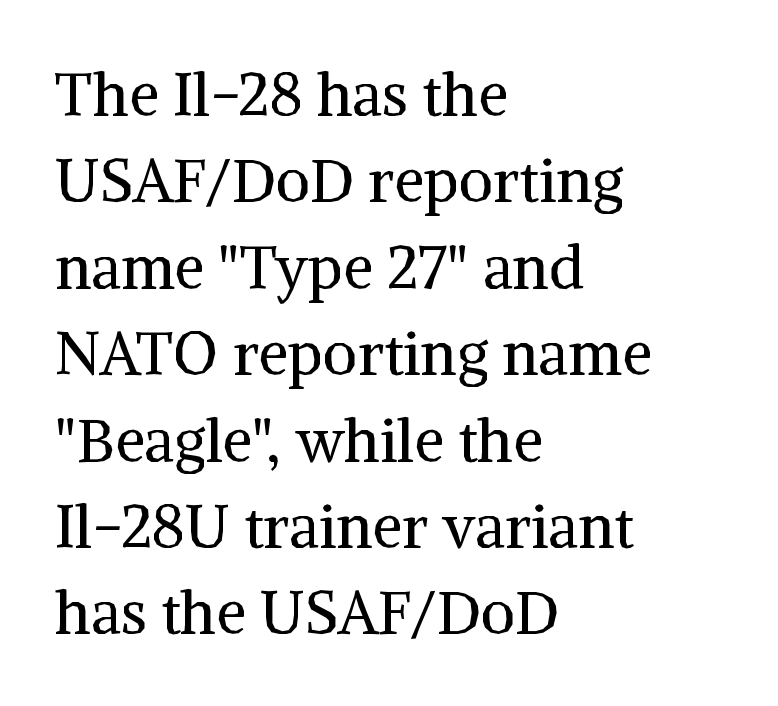
{"serif": "yes", "italic": "no", "bold": "no", "weight": "regular", "width": "normal", "stroke_contrast": "medium", "x_height": "medium", "monospaced": "no", "underline": "no", "align": "left", "line_spacing": "normal", "line_spacing_ratio": 1.44, "letter_spacing": "normal", "letter_spacing_em": 0.0, "glyph_px": 60}
